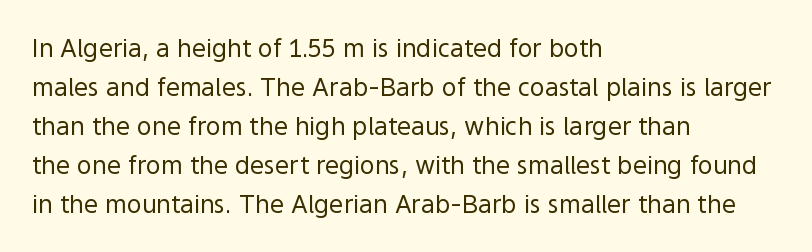
Q: Is the text bold? A: No.
Q: Is the text italic (slanted)? A: No, it is upright.
Q: Is the text underlined? A: No.
Q: How is the paragraph aligned? A: Left-aligned.
Q: Is the spacing between letters normal or unusually wide? A: Normal.
Q: Is the spacing between lines tight, normal or loose? A: Normal.
